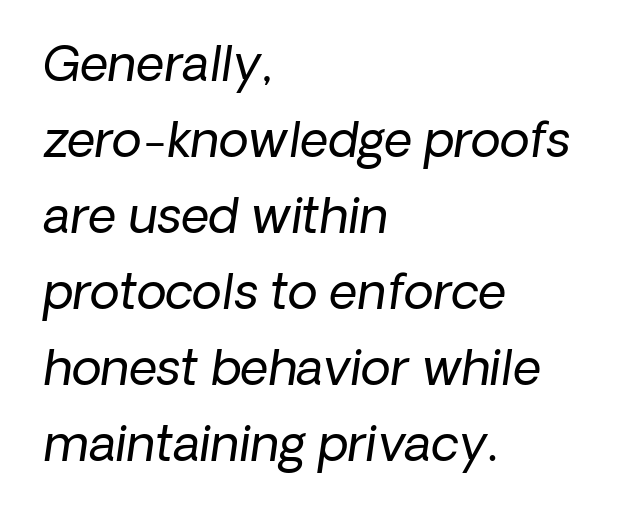
The image shows 49 px regular-weight sans-serif type; set left-aligned, normal line spacing (1.55x), normal letter spacing, not underlined; low stroke contrast and a medium x-height.
